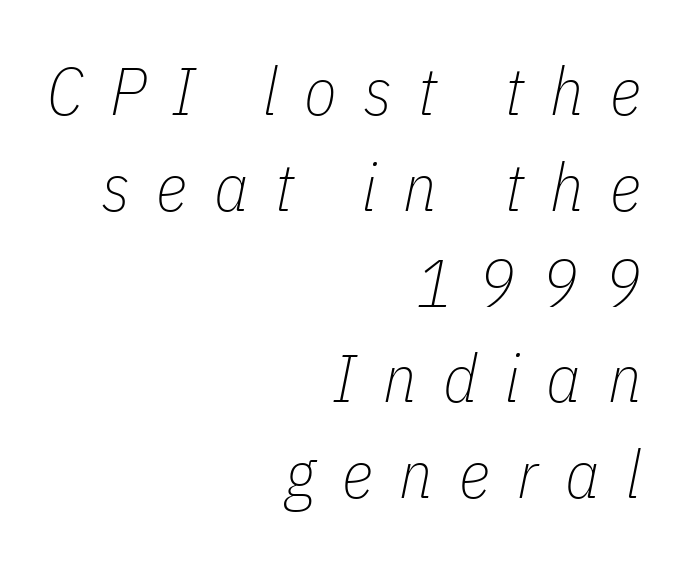
The space between consecutive lines is moderate. Quick note: underline off. The lines are quadded right. Heaviness? Minimal to ordinary, like unemphasized prose. Is this a fixed-width face? No — the glyphs have proportional, varying widths. Short note: letters widely spaced.
